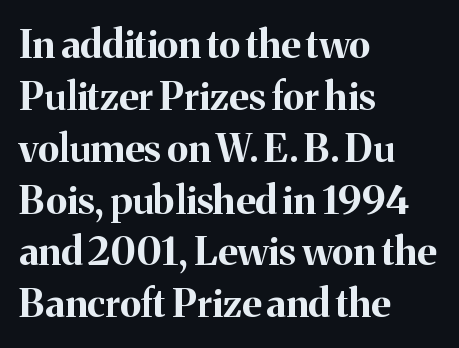
Q: Is the text bold? A: Yes.
Q: Is the text italic (slanted)? A: No, it is upright.
Q: Is the typeface a serif or a sans-serif typeface? A: Serif.
Q: Is the text underlined? A: No.
Q: How is the paragraph aligned? A: Left-aligned.
Q: Is the spacing between letters normal or unusually wide? A: Normal.
Q: Is the spacing between lines tight, normal or loose? A: Normal.
Q: Width (condensed, normal, or wide)? A: Normal.
Q: Stroke contrast? A: Medium.
Q: x-height? A: Medium.
Q: Monospaced? A: No.
